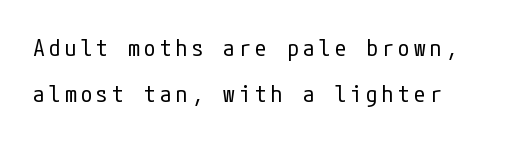
{"italic": "no", "bold": "no", "underline": "no", "line_spacing": "loose", "line_spacing_ratio": 1.99, "glyph_px": 23}
